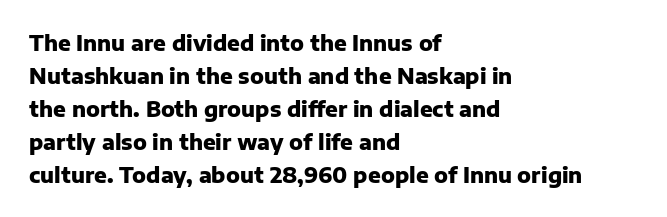
The image shows 21 px bold type, upright; set left-aligned, normal line spacing (1.57x), normal letter spacing, not underlined.
